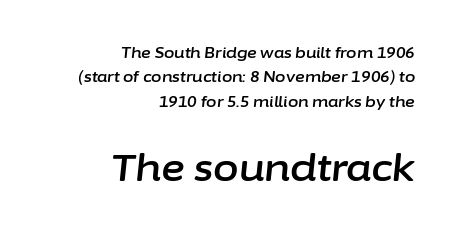
Which chunk is bigger? The second one — the bottom block dwarfs the top. If you drew a line through each stem, it would be angled. Every row of glyphs terminates at an identical x-position on the right. Decoration check: the copy has no underline.
